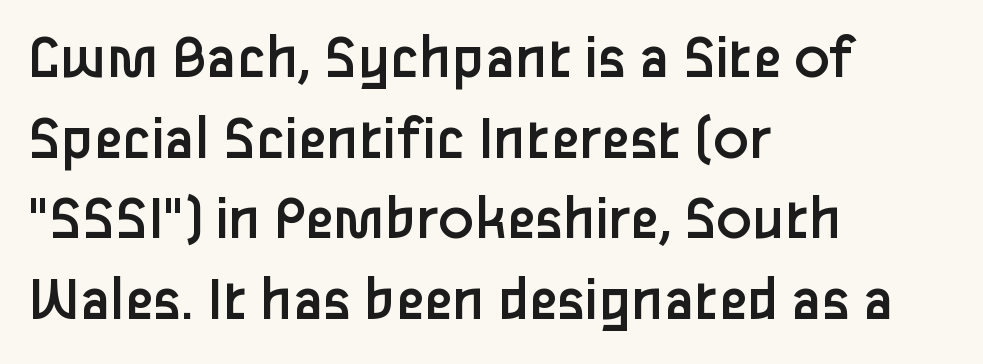
{"serif": "no", "italic": "no", "bold": "no", "weight": "regular", "width": "normal", "stroke_contrast": "low", "x_height": "medium", "monospaced": "no", "underline": "no", "align": "left", "line_spacing_ratio": 1.24, "letter_spacing": "normal", "letter_spacing_em": 0.0, "glyph_px": 65}
